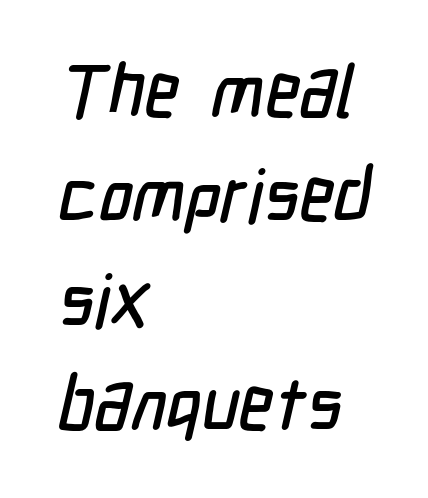
If you measured baseline to baseline, you'd find a middling distance. Line beginnings align vertically; line endings do not. Beneath every word, the page is bare. Character widths vary here, with narrow letters taking less room than wide ones.
